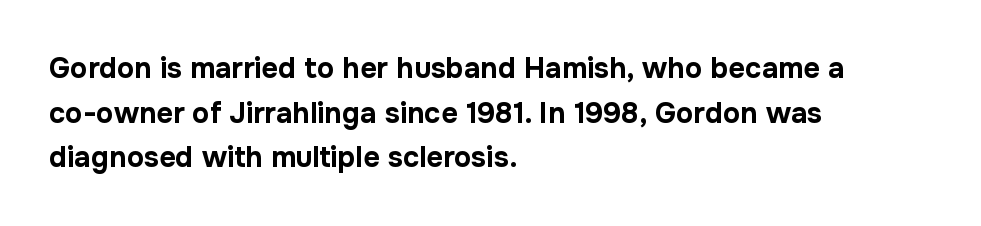
A typesetter would call this proportional, since set widths differ per character. In terms of letterspacing, this is plain default setting. The passage shown is typeset with a sans-serif family. The foot of each line stays bare and open. Line spacing here is normal.
